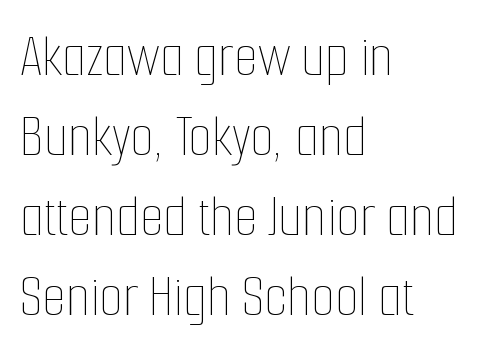
Decoration check: the copy has no underline. The designer left line spacing at the default. Heft: none added — not bold. Left-aligned paragraph, ragged on the right.
